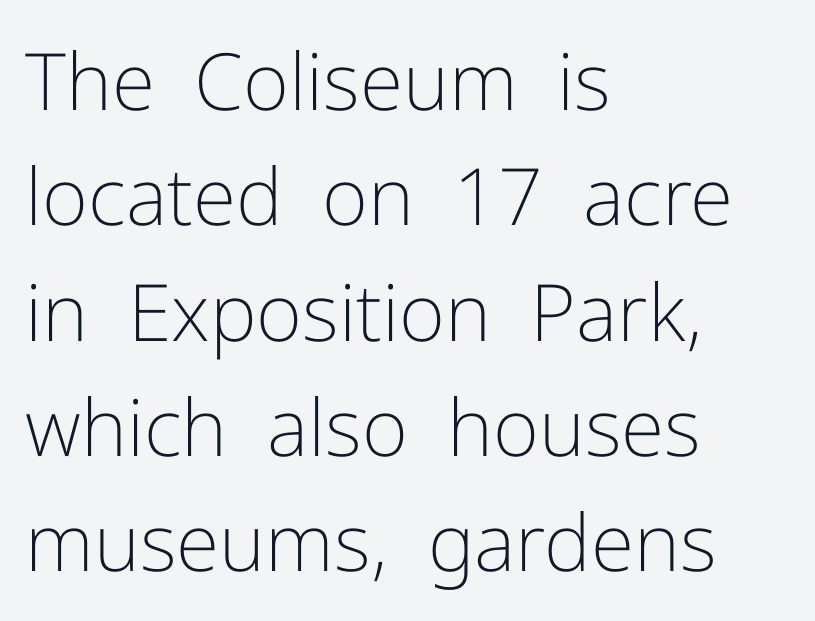
Q: Is the text bold? A: No.
Q: Is the text italic (slanted)? A: No, it is upright.
Q: Is the typeface a serif or a sans-serif typeface? A: Sans-serif.
Q: Is the text underlined? A: No.
Q: How is the paragraph aligned? A: Left-aligned.
Q: Is the spacing between letters normal or unusually wide? A: Normal.
Q: Is the spacing between lines tight, normal or loose? A: Normal.
Q: Width (condensed, normal, or wide)? A: Normal.
Q: Stroke contrast? A: Low.
Q: x-height? A: Medium.
Q: Monospaced? A: No.
